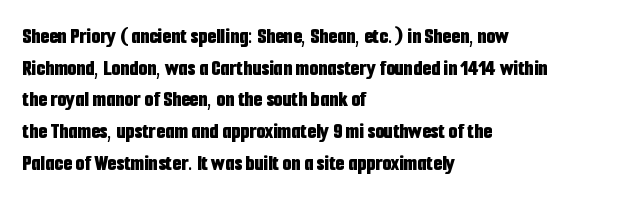
The lines are quadded left. Regular leading. Nothing unusual about the tracking: characters are spaced as the font intends. The font is running at its bold setting. Tall strokes in this sample are plumb rather than angled.
